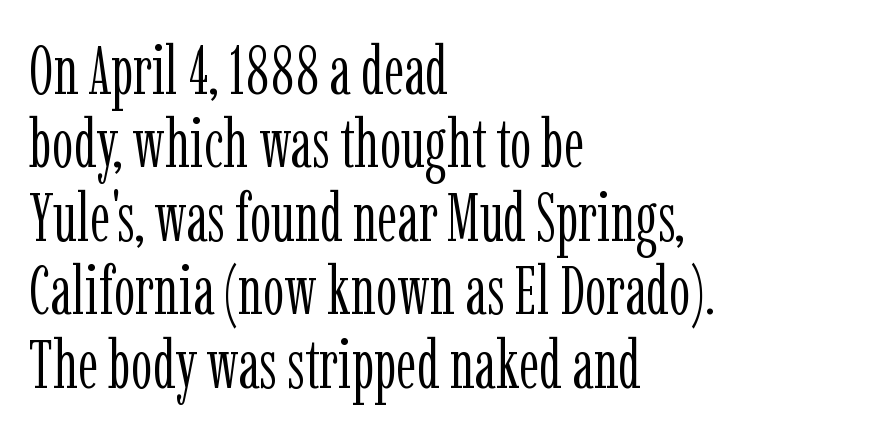
{"serif": "yes", "italic": "no", "bold": "no", "weight": "light", "width": "condensed", "stroke_contrast": "low", "x_height": "medium", "monospaced": "no", "underline": "no", "align": "left", "line_spacing": "tight", "line_spacing_ratio": 1.08, "letter_spacing": "normal", "letter_spacing_em": 0.0, "glyph_px": 68}
